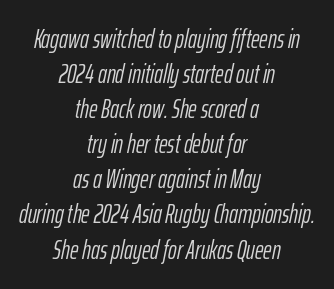
The image shows 26 px text type, italic (leaning right); set centered, normal line spacing (1.35x), normal letter spacing, not underlined.
